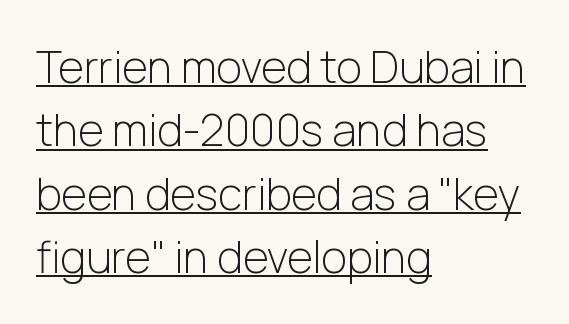
The image shows 44 px light sans-serif type, upright; set left-aligned, normal line spacing (1.44x), normal letter spacing, underlined; low stroke contrast and a medium x-height.
